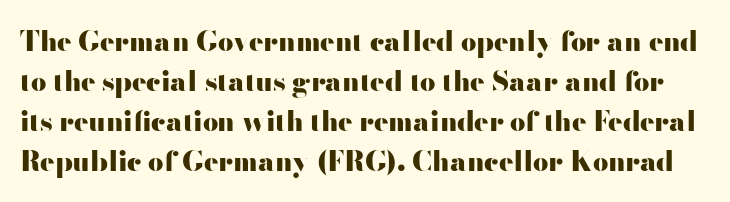
Q: Is the text bold? A: Yes.
Q: Is the text italic (slanted)? A: No, it is upright.
Q: Is the text underlined? A: No.
Q: Is the spacing between letters normal or unusually wide? A: Normal.
Q: Is the spacing between lines tight, normal or loose? A: Normal.
